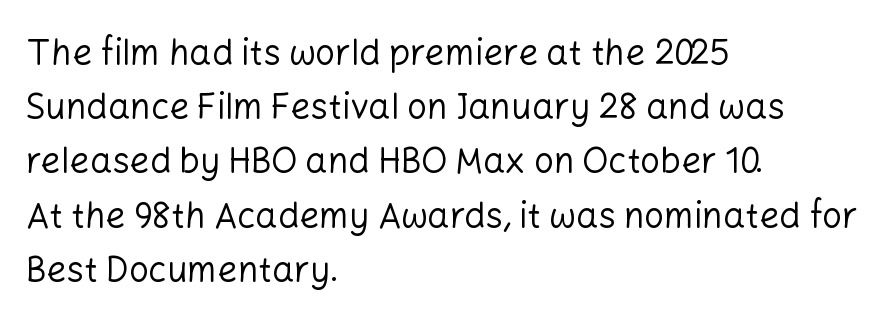
The image shows 35 px regular-weight sans-serif type, upright; set left-aligned, normal line spacing (1.55x), normal letter spacing, not underlined; low stroke contrast and a medium x-height.
